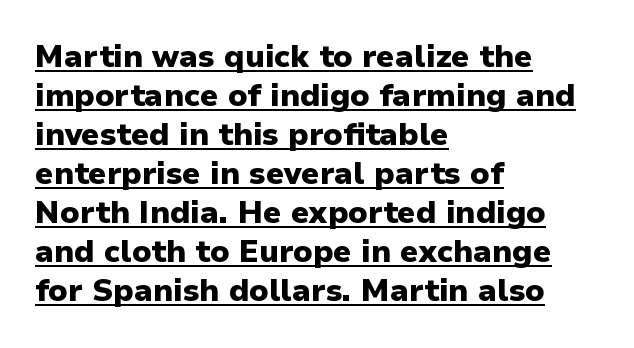
{"serif": "no", "italic": "no", "bold": "yes", "weight": "heavy", "width": "normal", "stroke_contrast": "low", "x_height": "medium", "monospaced": "no", "underline": "yes", "align": "left", "line_spacing": "normal", "line_spacing_ratio": 1.26, "letter_spacing": "normal", "letter_spacing_em": 0.0, "glyph_px": 31}
